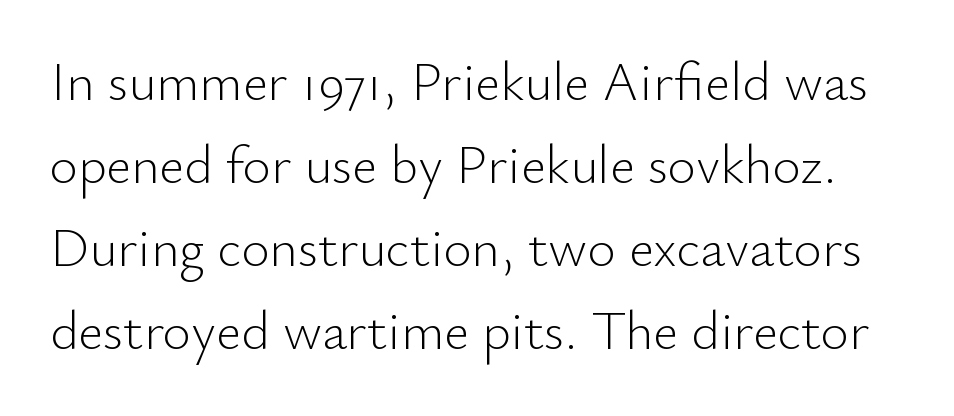
Q: Is the text bold? A: No.
Q: Is the text italic (slanted)? A: No, it is upright.
Q: Is the typeface a serif or a sans-serif typeface? A: Sans-serif.
Q: Is the text underlined? A: No.
Q: Is the spacing between letters normal or unusually wide? A: Normal.
Q: Is the spacing between lines tight, normal or loose? A: Normal.
Q: Width (condensed, normal, or wide)? A: Normal.
Q: Stroke contrast? A: Low.
Q: x-height? A: Small.
Q: Monospaced? A: No.
